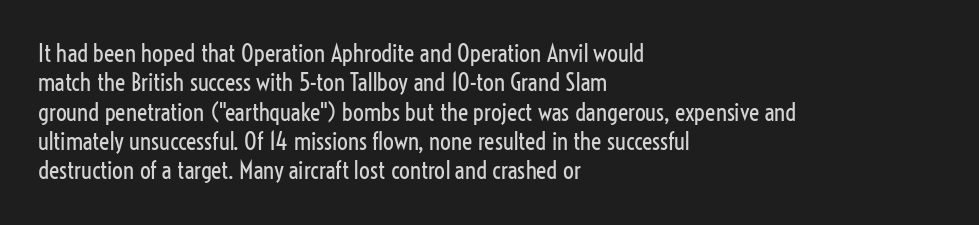
{"italic": "no", "bold": "no", "underline": "no", "align": "left", "line_spacing_ratio": 1.22, "letter_spacing": "normal", "letter_spacing_em": 0.0, "glyph_px": 24}
